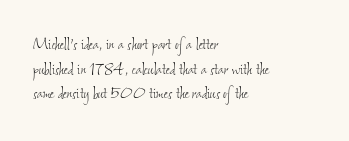
{"bold": "no", "underline": "no", "align": "left", "line_spacing_ratio": 1.23, "letter_spacing": "normal", "letter_spacing_em": 0.0, "glyph_px": 20}
